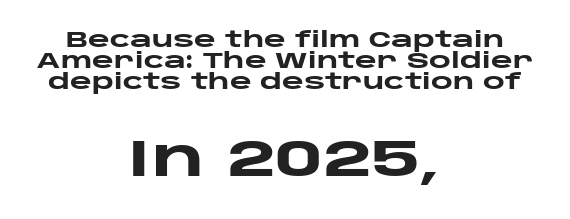
Unlike a traditional serif, this face leaves its strokes unadorned. Casual observation: everything's sitting right in the middle. Tracking value appears to be zero — textbook default spacing. Has an underline been added? It has not. Very little white space separates one row of letters from the next. Typographic density is high because the face is bold.
